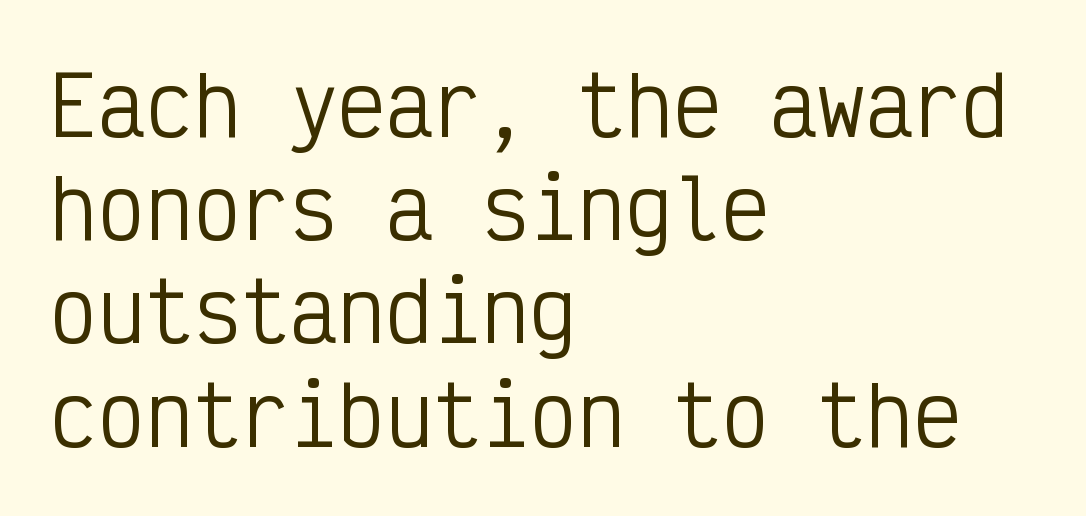
{"serif": "no", "italic": "no", "bold": "no", "weight": "regular", "width": "condensed", "stroke_contrast": "low", "x_height": "medium", "monospaced": "yes", "underline": "no", "align": "left", "line_spacing": "normal", "line_spacing_ratio": 1.29, "letter_spacing": "normal", "letter_spacing_em": 0.0, "glyph_px": 80}
